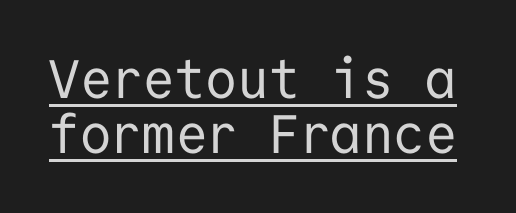
The image shows 54 px regular-weight sans-serif type, upright, monospaced; set tight line spacing (1.01x), normal letter spacing, underlined; low stroke contrast and a medium x-height.
